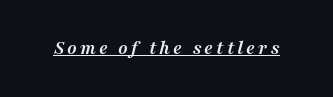
{"italic": "yes", "lean": "right", "slant_degrees": 16, "bold": "yes", "underline": "yes", "glyph_px": 20}
